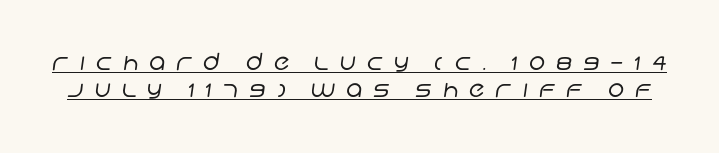
Q: Is the text bold? A: No.
Q: Is the text underlined? A: Yes.
Q: Is the spacing between letters normal or unusually wide? A: Unusually wide.
